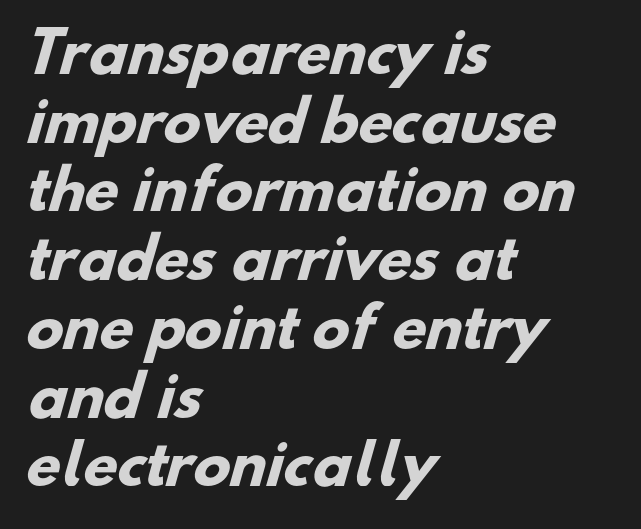
The image shows 55 px heavy sans-serif type; set left-aligned, normal line spacing (1.25x), normal letter spacing, not underlined; low stroke contrast and a small x-height.
